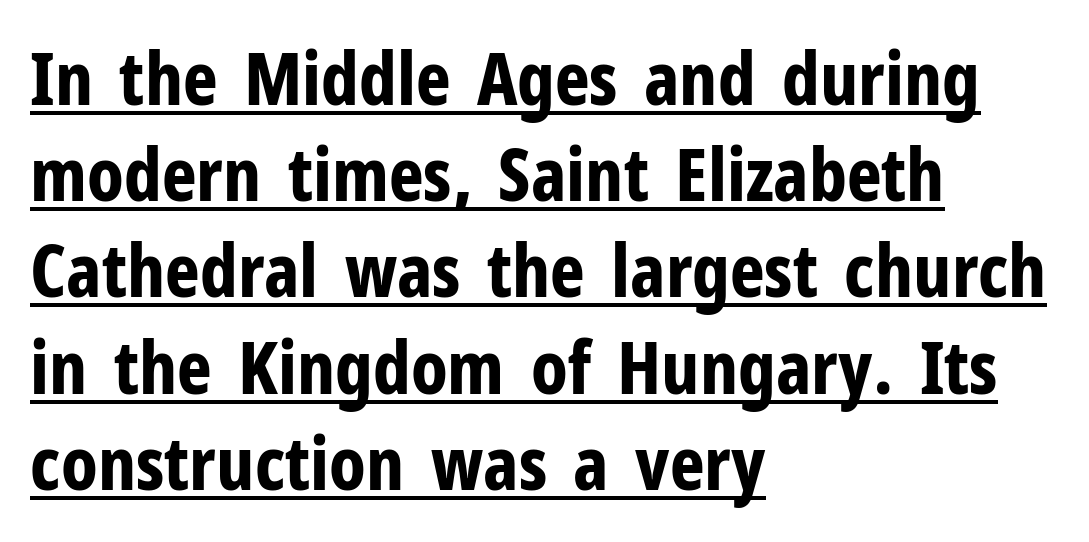
Q: Is the text bold? A: Yes.
Q: Is the text italic (slanted)? A: No, it is upright.
Q: Is the typeface a serif or a sans-serif typeface? A: Sans-serif.
Q: Is the text underlined? A: Yes.
Q: How is the paragraph aligned? A: Left-aligned.
Q: Is the spacing between letters normal or unusually wide? A: Normal.
Q: Is the spacing between lines tight, normal or loose? A: Normal.
Q: Width (condensed, normal, or wide)? A: Condensed.
Q: Stroke contrast? A: Low.
Q: x-height? A: Medium.
Q: Monospaced? A: No.
